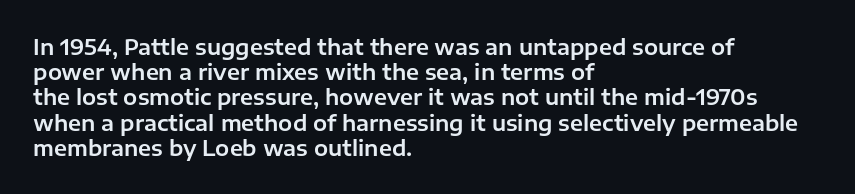
The image shows 21 px text type, upright; set left-aligned, line spacing 1.2x, normal letter spacing, not underlined.
